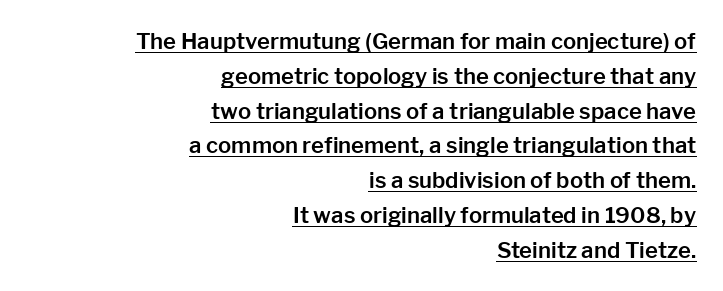
The image shows 22 px text type, upright; set right-aligned, normal line spacing (1.58x), normal letter spacing, underlined.
